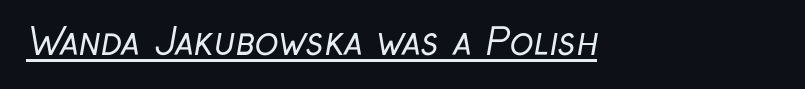
{"serif": "no", "bold": "no", "weight": "regular", "width": "condensed", "stroke_contrast": "low", "x_height": "medium", "monospaced": "no", "underline": "yes", "letter_spacing": "normal", "letter_spacing_em": 0.0, "glyph_px": 36}
